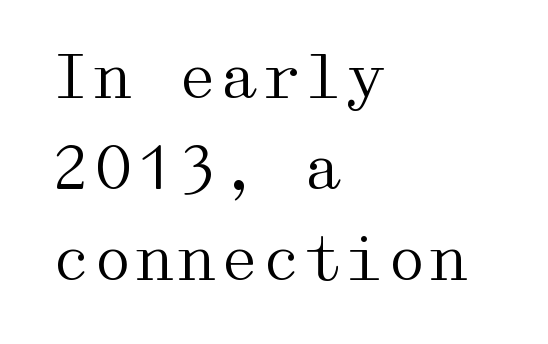
The image shows 60 px regular-weight, wide serif type, upright; set left-aligned, normal line spacing (1.52x), normal letter spacing, not underlined; medium stroke contrast and a medium x-height.
